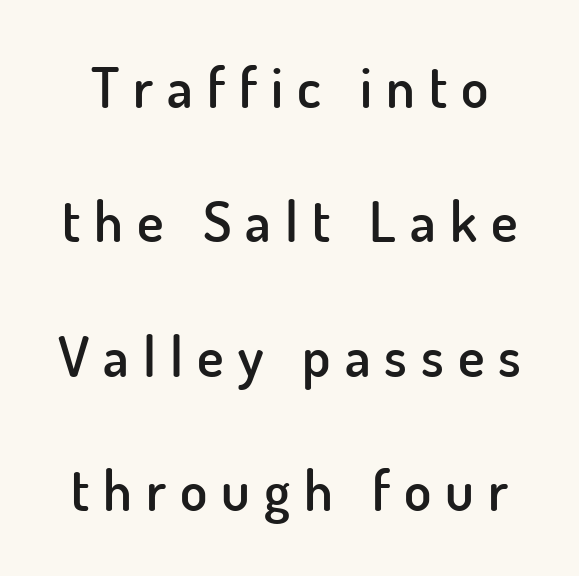
The rendering uses natural spacing where letterforms have individual widths. Descenders hang freely into open space. Letter spacing: wide. Tall strokes in this sample are plumb rather than angled.
